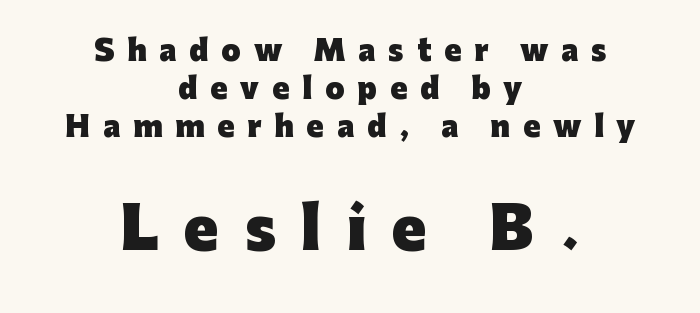
The image shows 56 px heavy sans-serif type, upright; set centered, normal line spacing (1.35x), unusually wide letter spacing (+0.46 em), not underlined; the second (bottom) block is 2.0x larger; low stroke contrast and a medium x-height.
